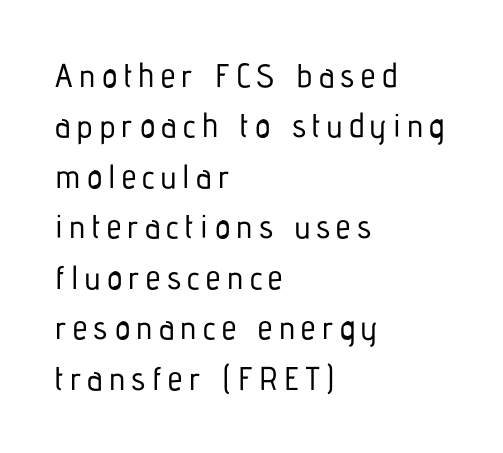
Q: Is the text italic (slanted)? A: No, it is upright.
Q: Is the typeface a serif or a sans-serif typeface? A: Sans-serif.
Q: Is the text underlined? A: No.
Q: How is the paragraph aligned? A: Left-aligned.
Q: Is the spacing between lines tight, normal or loose? A: Normal.
Q: Width (condensed, normal, or wide)? A: Condensed.
Q: Stroke contrast? A: Low.
Q: x-height? A: Medium.
Q: Monospaced? A: No.
